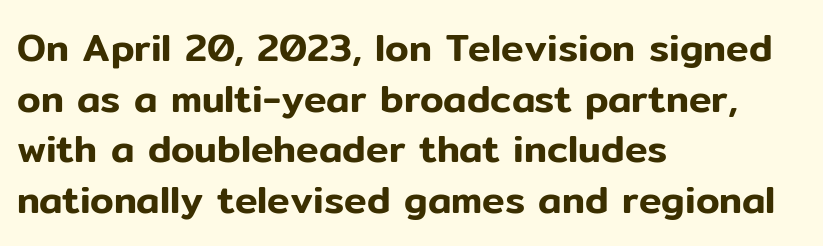
Q: Is the text italic (slanted)? A: No, it is upright.
Q: Is the typeface a serif or a sans-serif typeface? A: Sans-serif.
Q: Is the text underlined? A: No.
Q: How is the paragraph aligned? A: Left-aligned.
Q: Is the spacing between letters normal or unusually wide? A: Normal.
Q: Is the spacing between lines tight, normal or loose? A: Normal.
Q: Width (condensed, normal, or wide)? A: Normal.
Q: Stroke contrast? A: Low.
Q: x-height? A: Medium.
Q: Monospaced? A: No.
